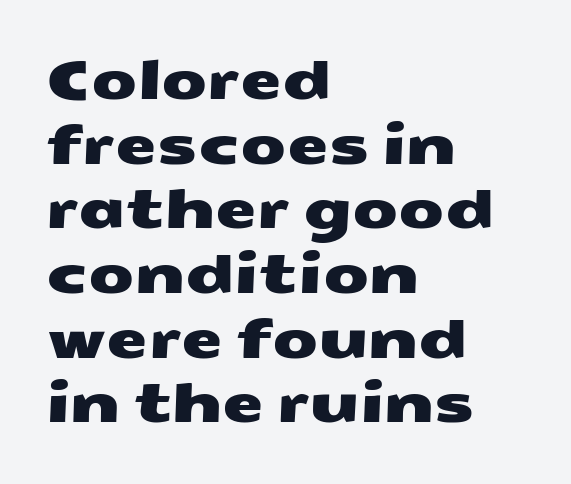
The image shows 53 px wide sans-serif type; set left-aligned, line spacing 1.22x, normal letter spacing, not underlined; medium stroke contrast and a medium x-height.
